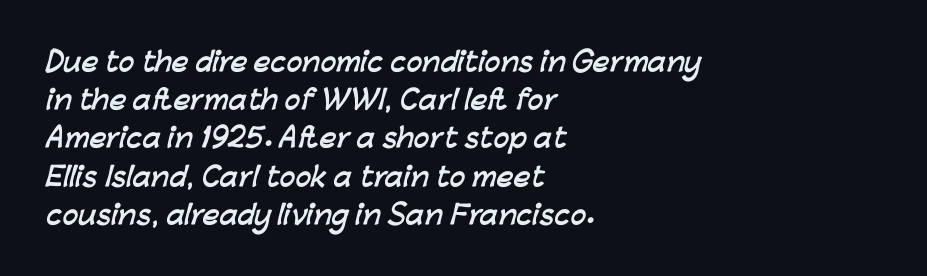
{"bold": "yes", "underline": "no", "align": "left", "line_spacing": "normal", "line_spacing_ratio": 1.47, "letter_spacing": "normal", "letter_spacing_em": 0.0, "glyph_px": 26}
